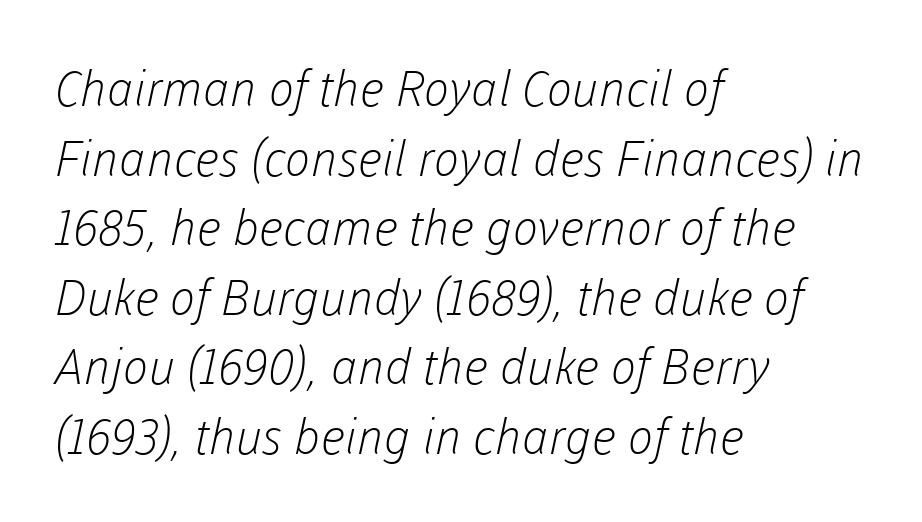
The image shows 49 px light sans-serif type; set left-aligned, normal line spacing (1.42x), normal letter spacing, not underlined; low stroke contrast and a medium x-height.
